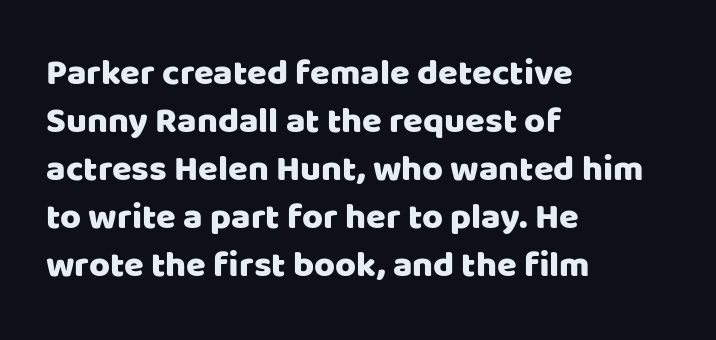
Q: Is the text italic (slanted)? A: No, it is upright.
Q: Is the typeface a serif or a sans-serif typeface? A: Sans-serif.
Q: Is the text underlined? A: No.
Q: How is the paragraph aligned? A: Left-aligned.
Q: Is the spacing between letters normal or unusually wide? A: Normal.
Q: Is the spacing between lines tight, normal or loose? A: Normal.
Q: Width (condensed, normal, or wide)? A: Normal.
Q: Stroke contrast? A: Low.
Q: x-height? A: Large.
Q: Monospaced? A: No.
